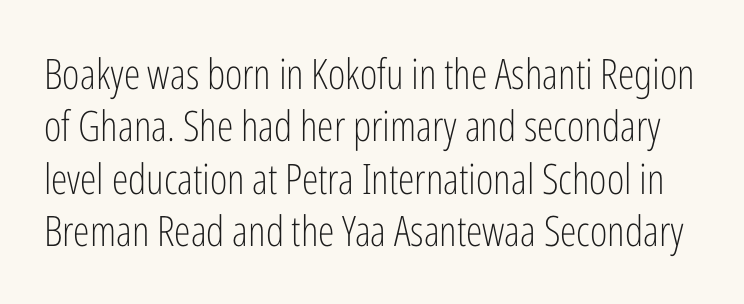
{"serif": "no", "italic": "no", "bold": "no", "weight": "light", "width": "condensed", "stroke_contrast": "low", "x_height": "medium", "monospaced": "no", "underline": "no", "line_spacing": "normal", "line_spacing_ratio": 1.25, "letter_spacing": "normal", "letter_spacing_em": 0.0, "glyph_px": 42}
